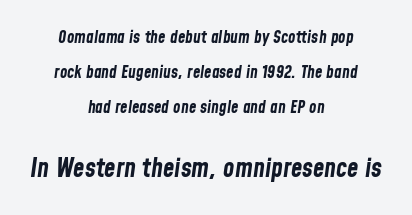
{"italic": "yes", "lean": "right", "slant_degrees": 8, "bold": "yes", "underline": "no", "align": "center", "line_spacing": "loose", "line_spacing_ratio": 2.05, "letter_spacing": "normal", "letter_spacing_em": 0.0, "larger_block": "second", "size_ratio": 1.53, "glyph_px": 26}
